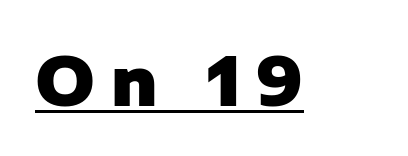
The image shows 68 px heavy sans-serif type, upright; set unusually wide letter spacing (+0.23 em), underlined; low stroke contrast and a medium x-height.
